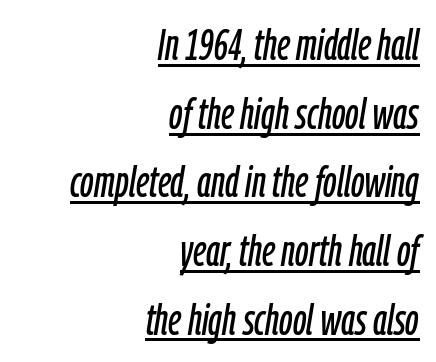
Q: Is the text italic (slanted)? A: Yes, it leans right by about 9 degrees.
Q: Is the text underlined? A: Yes.
Q: How is the paragraph aligned? A: Right-aligned.
Q: Is the spacing between letters normal or unusually wide? A: Normal.
Q: Is the spacing between lines tight, normal or loose? A: Normal.
Q: Width (condensed, normal, or wide)? A: Condensed.
Q: Stroke contrast? A: Low.
Q: x-height? A: Medium.
Q: Monospaced? A: No.
